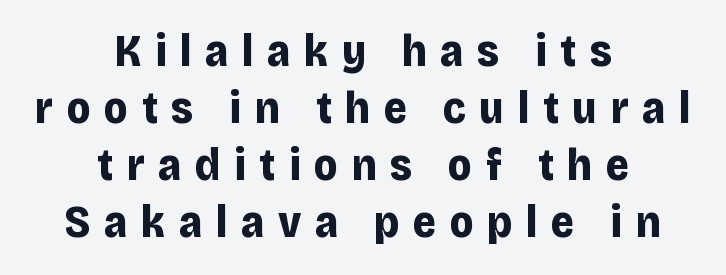
Short and long lines alike share a common midpoint. One glance says typical: line gaps are just what's usual. Serifs: no, the terminals of the letterforms are clean. Lines of text with bare space underneath. Spacing verdict: proportional, widths tailored to each character. The letterforms stand isolated, each surrounded by extra space.
